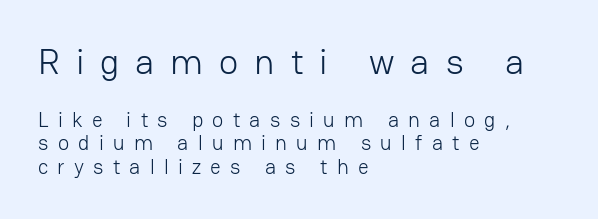
{"serif": "no", "italic": "no", "bold": "no", "weight": "light", "width": "normal", "stroke_contrast": "low", "x_height": "medium", "monospaced": "no", "underline": "no", "align": "left", "line_spacing": "tight", "line_spacing_ratio": 1.1, "letter_spacing": "wide", "letter_spacing_em": 0.44, "larger_block": "first", "size_ratio": 1.71, "glyph_px": 36}
